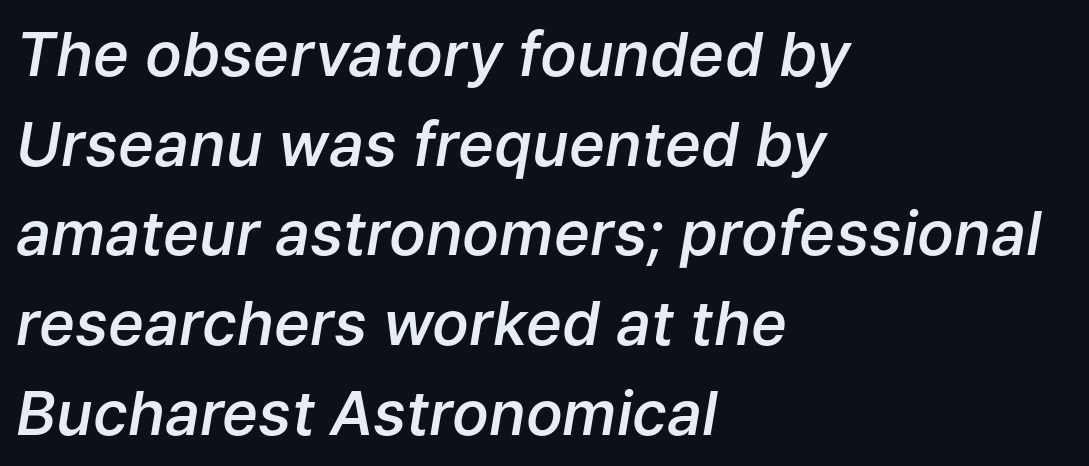
{"italic": "yes", "lean": "right", "slant_degrees": 9, "bold": "semi", "weight": "semibold", "width": "normal", "stroke_contrast": "low", "x_height": "medium", "monospaced": "no", "underline": "no", "align": "left", "line_spacing": "normal", "line_spacing_ratio": 1.47, "letter_spacing": "normal", "letter_spacing_em": 0.0, "glyph_px": 61}
